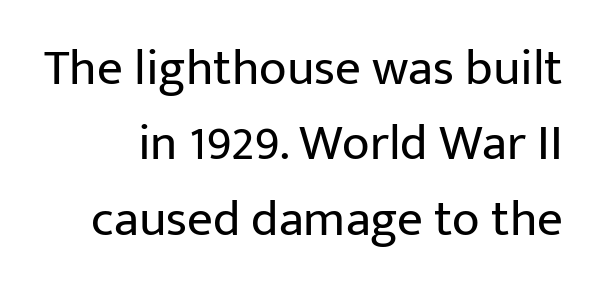
Each stroke keeps to a modest, everyday thickness or less. These lines are composed in type without serifs. Summary of vertical rhythm: regular, with standard interline spacing. Character widths vary here, with narrow letters taking less room than wide ones. The area under the type is left untouched.
